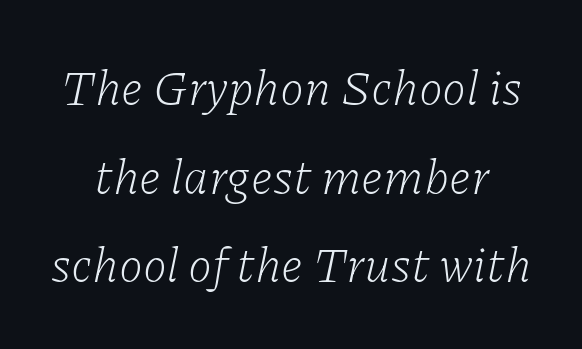
The image shows 49 px light serif type, italic (leaning right); set line spacing 1.81x, normal letter spacing, not underlined; low stroke contrast and a medium x-height.
